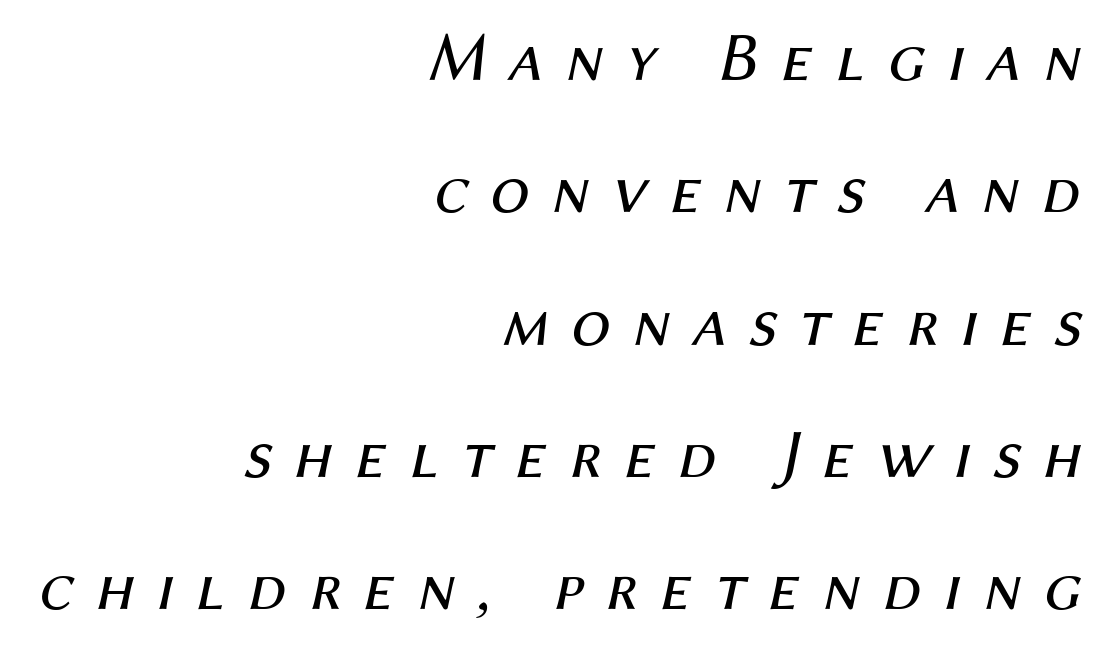
Q: Is the text bold? A: No.
Q: Is the text italic (slanted)? A: Yes, it leans right by about 12 degrees.
Q: Is the text underlined? A: No.
Q: How is the paragraph aligned? A: Right-aligned.
Q: Is the spacing between letters normal or unusually wide? A: Unusually wide.
Q: Width (condensed, normal, or wide)? A: Normal.
Q: Stroke contrast? A: Medium.
Q: x-height? A: Medium.
Q: Monospaced? A: No.
